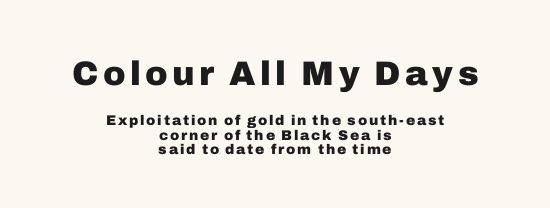
Italic: no, the glyphs are upright roman. Visually, the top section dominates because its glyphs are scaled up. Vertical spacing — tight. This sample has the flowing, uneven cadence of proportional lettering. Set as a true bold cut, around the 700 mark. Serif or sans? Sans — the stroke terminals are bare.
